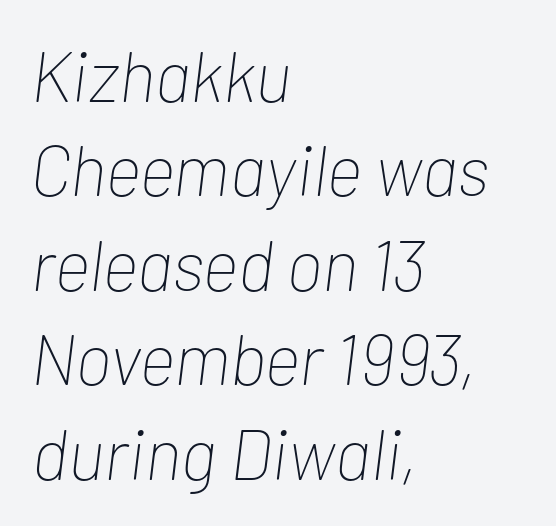
Q: Is the text bold? A: No.
Q: Is the text italic (slanted)? A: Yes, it leans right by about 7 degrees.
Q: Is the text underlined? A: No.
Q: How is the paragraph aligned? A: Left-aligned.
Q: Is the spacing between letters normal or unusually wide? A: Normal.
Q: Is the spacing between lines tight, normal or loose? A: Normal.
Q: Width (condensed, normal, or wide)? A: Condensed.
Q: Stroke contrast? A: Low.
Q: x-height? A: Medium.
Q: Monospaced? A: No.
